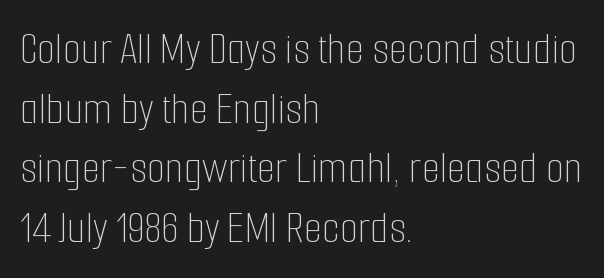
The image shows 47 px thin, condensed type, upright; set left-aligned, normal line spacing (1.27x), normal letter spacing, not underlined; low stroke contrast and a medium x-height.
